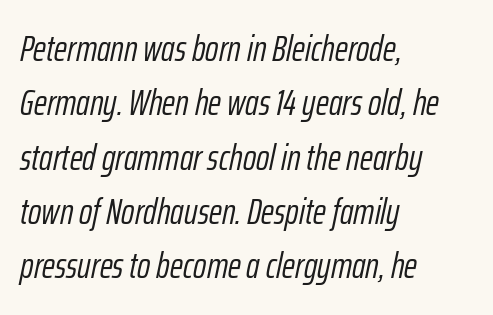
Q: Is the text bold? A: No.
Q: Is the text italic (slanted)? A: Yes, it leans right by about 12 degrees.
Q: Is the text underlined? A: No.
Q: How is the paragraph aligned? A: Left-aligned.
Q: Is the spacing between letters normal or unusually wide? A: Normal.
Q: Is the spacing between lines tight, normal or loose? A: Normal.
Q: Width (condensed, normal, or wide)? A: Condensed.
Q: Stroke contrast? A: Low.
Q: x-height? A: Medium.
Q: Monospaced? A: No.
